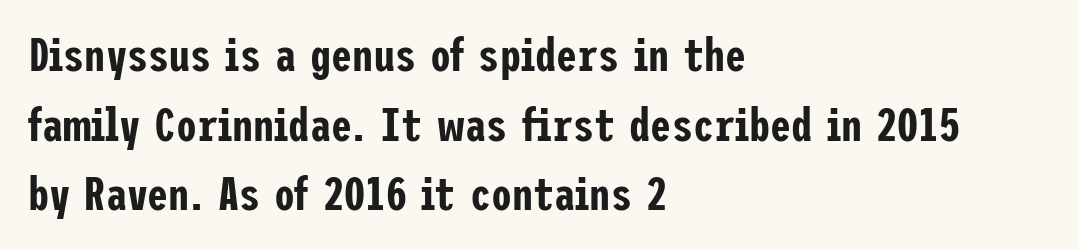
Q: Is the text italic (slanted)? A: No, it is upright.
Q: Is the typeface a serif or a sans-serif typeface? A: Sans-serif.
Q: Is the text underlined? A: No.
Q: How is the paragraph aligned? A: Left-aligned.
Q: Is the spacing between letters normal or unusually wide? A: Normal.
Q: Is the spacing between lines tight, normal or loose? A: Normal.
Q: Width (condensed, normal, or wide)? A: Condensed.
Q: Stroke contrast? A: Low.
Q: x-height? A: Medium.
